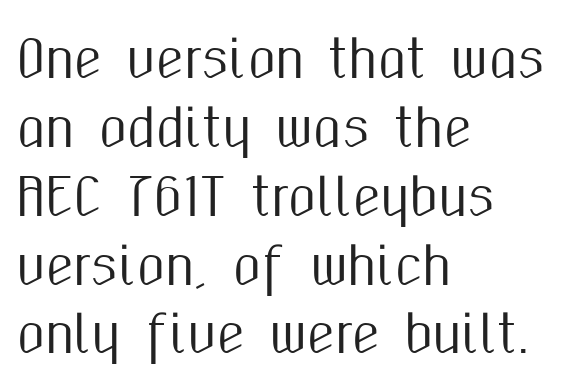
The letters stand upright; this is a roman face. A typesetter would call this leading conventional body-copy spacing. You could call the tracking neutral — neither tight nor loose. These lines are set flush left with a ragged right edge. Observe the absence of serifs on each vertical stroke in this sample.
